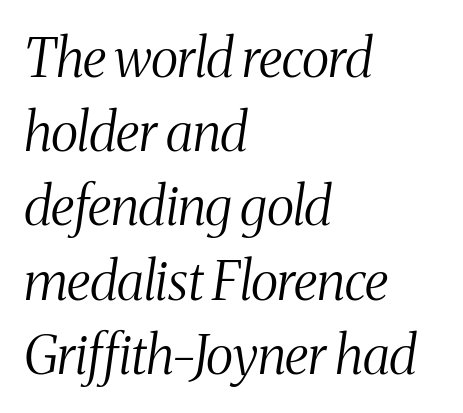
The passage shown has conventional tracking throughout. A classic flush-left, rag-right setting is used for this passage. The rows are spaced the way most documents space them. This rendering features lettering with no underline.
